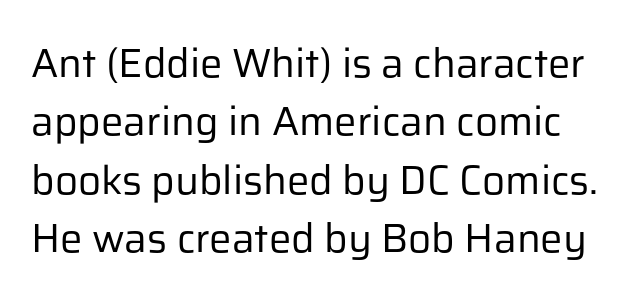
The image shows 40 px regular-weight sans-serif type, upright; set normal line spacing (1.46x), normal letter spacing, not underlined; low stroke contrast and a medium x-height.
